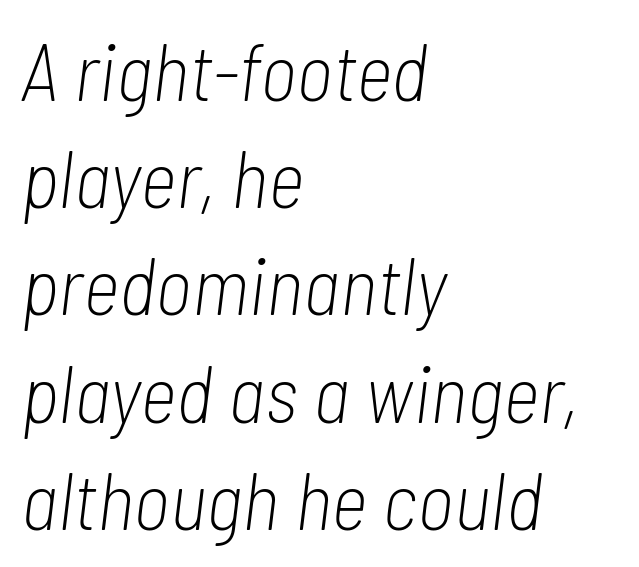
The image shows 80 px light, condensed type, italic (leaning right); set left-aligned, normal line spacing (1.34x), normal letter spacing, not underlined; low stroke contrast and a medium x-height.
